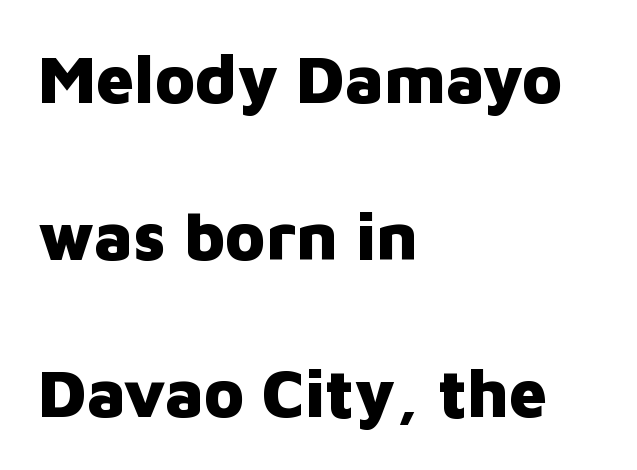
{"serif": "no", "italic": "no", "bold": "yes", "weight": "heavy", "width": "normal", "stroke_contrast": "low", "x_height": "medium", "monospaced": "no", "underline": "no", "align": "left", "line_spacing": "loose", "line_spacing_ratio": 2.34, "letter_spacing": "normal", "letter_spacing_em": 0.0, "glyph_px": 67}
